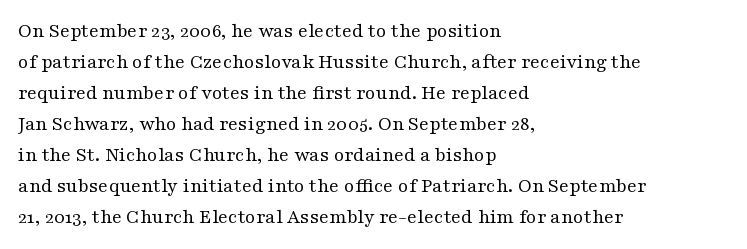
Q: Is the text bold? A: No.
Q: Is the text italic (slanted)? A: No, it is upright.
Q: Is the text underlined? A: No.
Q: How is the paragraph aligned? A: Left-aligned.
Q: Is the spacing between letters normal or unusually wide? A: Normal.
Q: Is the spacing between lines tight, normal or loose? A: Normal.
